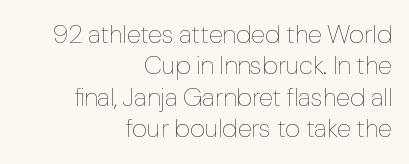
Q: Is the text bold? A: No.
Q: Is the text italic (slanted)? A: No, it is upright.
Q: Is the text underlined? A: No.
Q: How is the paragraph aligned? A: Right-aligned.
Q: Is the spacing between letters normal or unusually wide? A: Normal.
